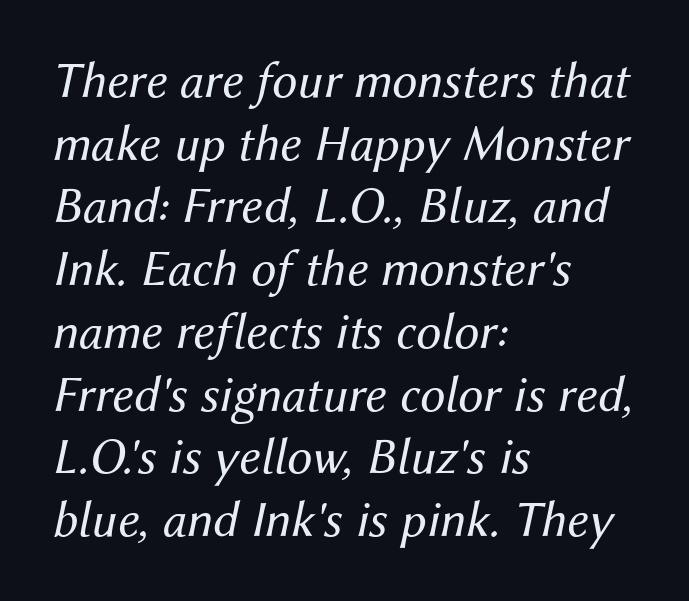
Q: Is the text bold? A: No.
Q: Is the text italic (slanted)? A: Yes, it leans right by about 12 degrees.
Q: Is the text underlined? A: No.
Q: How is the paragraph aligned? A: Left-aligned.
Q: Is the spacing between letters normal or unusually wide? A: Normal.
Q: Width (condensed, normal, or wide)? A: Normal.
Q: Stroke contrast? A: Medium.
Q: x-height? A: Medium.
Q: Monospaced? A: No.
